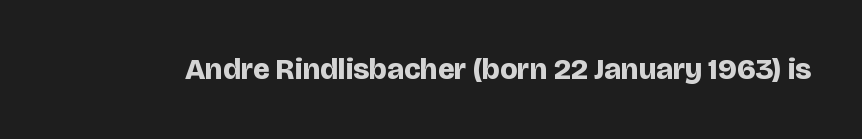
The image shows 30 px bold sans-serif type, upright; set normal letter spacing, not underlined; low stroke contrast and a large x-height.
